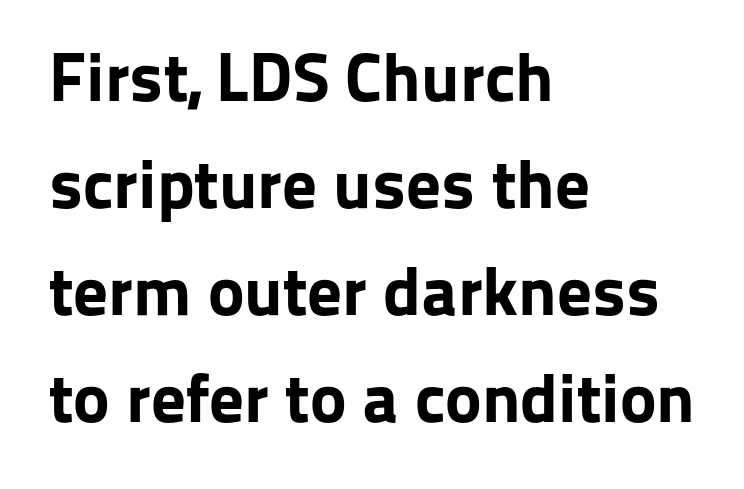
Q: Is the text bold? A: Yes.
Q: Is the text italic (slanted)? A: No, it is upright.
Q: Is the typeface a serif or a sans-serif typeface? A: Sans-serif.
Q: Is the text underlined? A: No.
Q: How is the paragraph aligned? A: Left-aligned.
Q: Is the spacing between letters normal or unusually wide? A: Normal.
Q: Is the spacing between lines tight, normal or loose? A: Normal.
Q: Width (condensed, normal, or wide)? A: Normal.
Q: Stroke contrast? A: Low.
Q: x-height? A: Medium.
Q: Monospaced? A: No.
